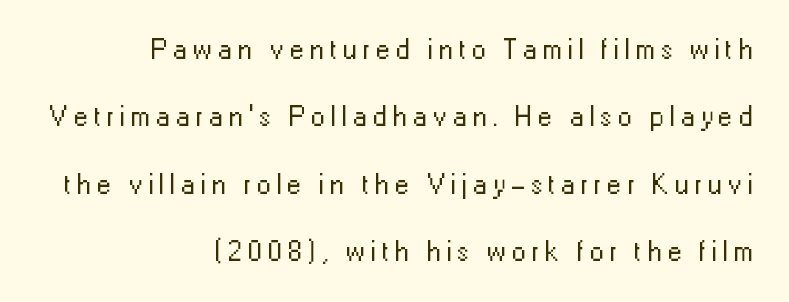
Ascenders rise straight up at ninety degrees. Weight: regular or lighter. These lines are set flush right with a ragged left edge. The letters advance in unequal steps, a hallmark of proportional type.
